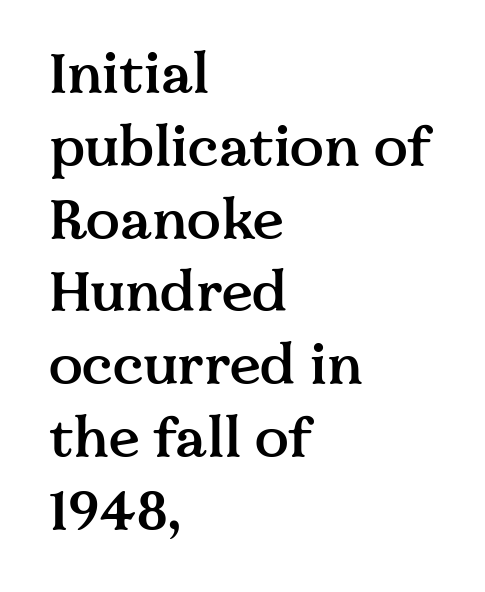
The image shows 56 px semibold serif type, upright; set left-aligned, normal line spacing (1.3x), normal letter spacing, not underlined; medium stroke contrast and a medium x-height.
